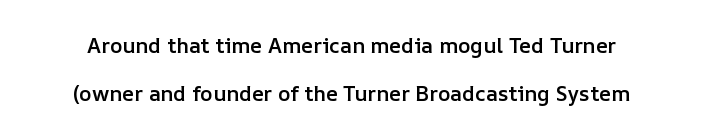
The image shows 21 px text type, upright; set loose line spacing (2.28x), normal letter spacing, not underlined.
